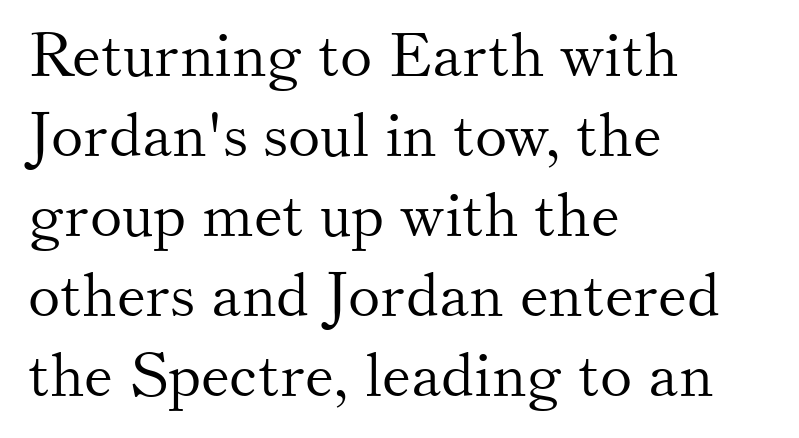
Q: Is the text bold? A: No.
Q: Is the text italic (slanted)? A: No, it is upright.
Q: Is the typeface a serif or a sans-serif typeface? A: Serif.
Q: Is the text underlined? A: No.
Q: How is the paragraph aligned? A: Left-aligned.
Q: Is the spacing between letters normal or unusually wide? A: Normal.
Q: Is the spacing between lines tight, normal or loose? A: Normal.
Q: Width (condensed, normal, or wide)? A: Normal.
Q: Stroke contrast? A: Medium.
Q: x-height? A: Small.
Q: Monospaced? A: No.
